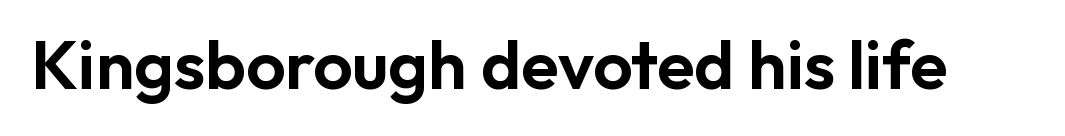
The image shows 69 px sans-serif type, upright; set normal letter spacing, not underlined; low stroke contrast and a medium x-height.
